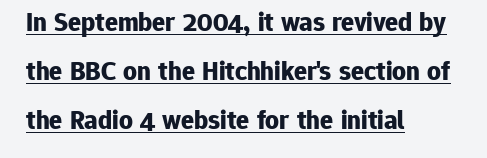
Q: Is the text bold? A: Yes.
Q: Is the text italic (slanted)? A: No, it is upright.
Q: Is the text underlined? A: Yes.
Q: How is the paragraph aligned? A: Left-aligned.
Q: Is the spacing between letters normal or unusually wide? A: Normal.
